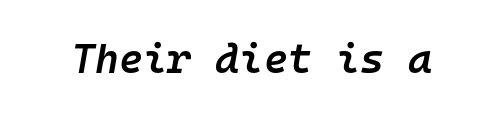
Q: Is the text bold? A: Semi-bold.
Q: Is the text italic (slanted)? A: Yes, it leans right by about 10 degrees.
Q: Is the text underlined? A: No.
Q: Is the spacing between letters normal or unusually wide? A: Normal.
Q: Width (condensed, normal, or wide)? A: Normal.
Q: Stroke contrast? A: Low.
Q: x-height? A: Medium.
Q: Monospaced? A: Yes.
